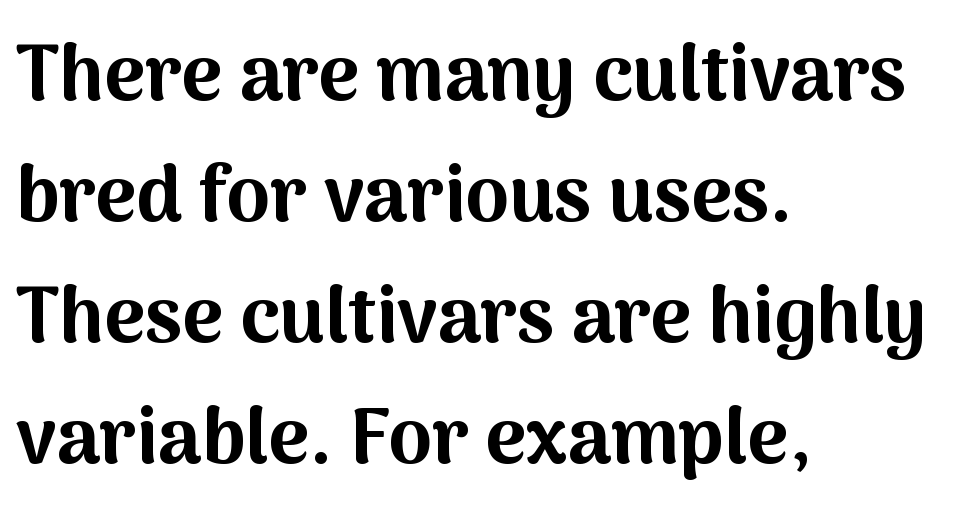
The image shows 78 px bold sans-serif type, upright; set left-aligned, normal line spacing (1.55x), normal letter spacing, not underlined; medium stroke contrast and a medium x-height.
